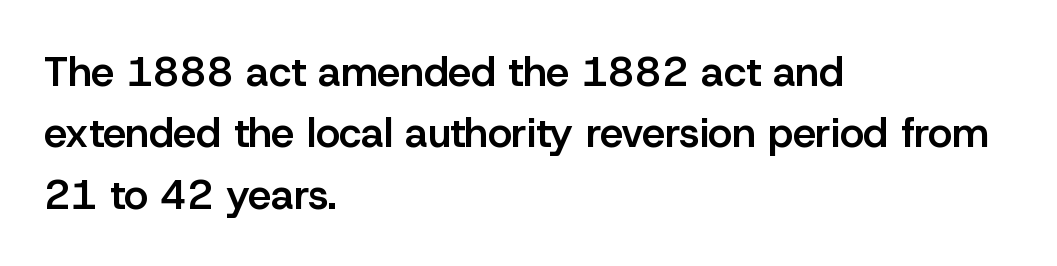
{"serif": "no", "italic": "no", "bold": "semi", "weight": "semibold", "width": "normal", "stroke_contrast": "low", "x_height": "medium", "monospaced": "no", "underline": "no", "align": "left", "line_spacing": "normal", "line_spacing_ratio": 1.5, "letter_spacing": "normal", "letter_spacing_em": 0.0, "glyph_px": 41}
